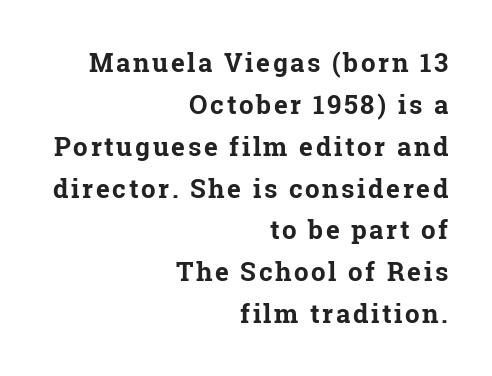
The image shows 26 px bold type, upright; set right-aligned, normal line spacing (1.61x), not underlined.
